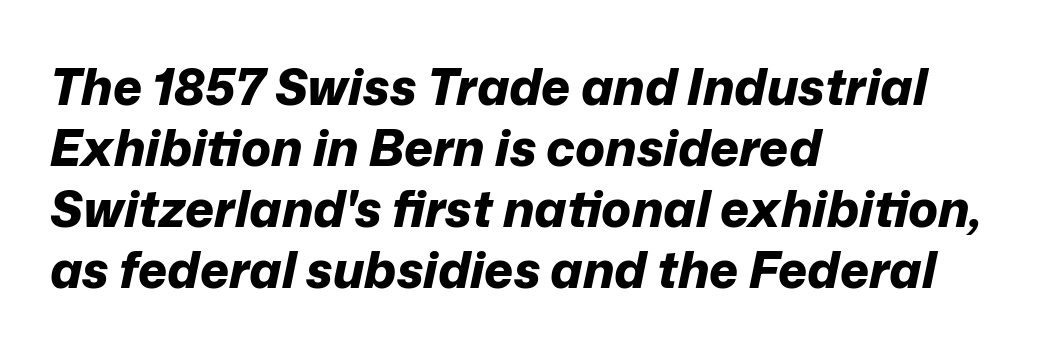
{"italic": "yes", "lean": "right", "slant_degrees": 12, "bold": "yes", "weight": "bold", "width": "normal", "stroke_contrast": "low", "x_height": "medium", "monospaced": "no", "underline": "no", "align": "left", "line_spacing_ratio": 1.22, "letter_spacing": "normal", "letter_spacing_em": 0.0, "glyph_px": 50}
